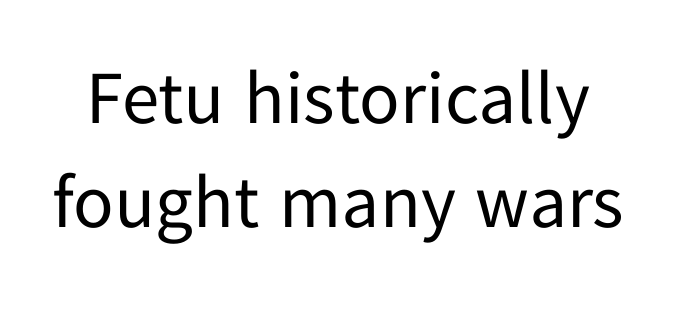
Look at the tracking — it's just the regular setting, nothing added. The typeface chosen for these lines omits serifs. No chunkiness to these letters — they're not bold. Just letters on the line, the space beneath them empty. Vertical spacing — default. The letters advance in unequal steps, a hallmark of proportional type.
